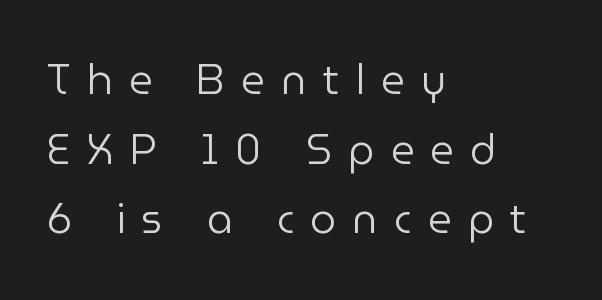
{"serif": "no", "italic": "no", "bold": "no", "weight": "regular", "width": "normal", "stroke_contrast": "low", "x_height": "medium", "monospaced": "no", "underline": "no", "align": "left", "line_spacing": "normal", "line_spacing_ratio": 1.7, "letter_spacing": "wide", "letter_spacing_em": 0.4, "glyph_px": 41}
